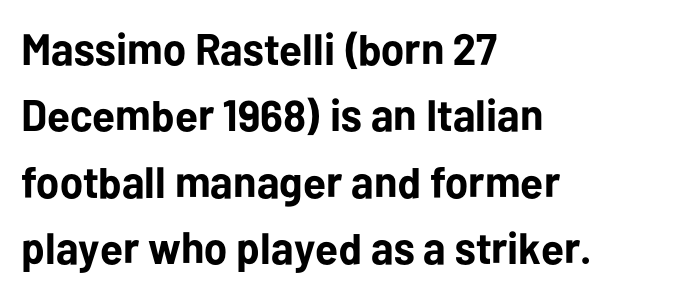
Q: Is the text bold? A: Yes.
Q: Is the text italic (slanted)? A: No, it is upright.
Q: Is the typeface a serif or a sans-serif typeface? A: Sans-serif.
Q: Is the text underlined? A: No.
Q: How is the paragraph aligned? A: Left-aligned.
Q: Is the spacing between letters normal or unusually wide? A: Normal.
Q: Is the spacing between lines tight, normal or loose? A: Normal.
Q: Width (condensed, normal, or wide)? A: Normal.
Q: Stroke contrast? A: Low.
Q: x-height? A: Medium.
Q: Monospaced? A: No.
